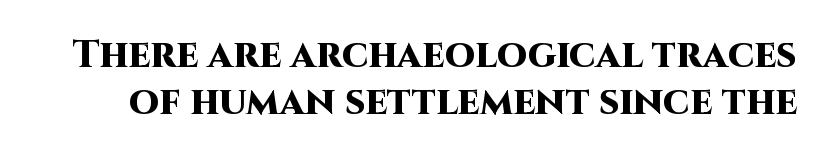
The image shows 39 px heavy sans-serif type, upright; set line spacing 1.2x, normal letter spacing, not underlined; high stroke contrast and a large x-height.
